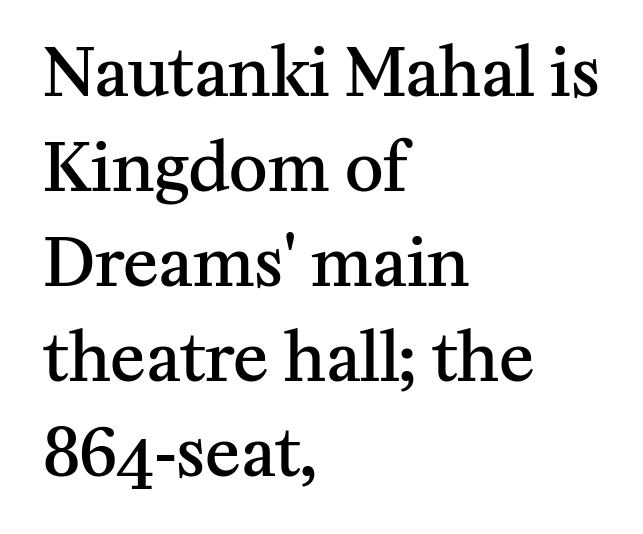
The image shows 66 px semibold serif type, upright; set left-aligned, normal line spacing (1.44x), normal letter spacing, not underlined; medium stroke contrast and a medium x-height.
